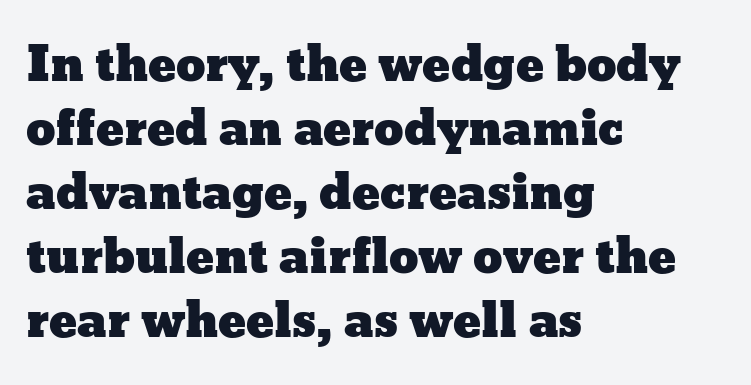
The image shows 47 px wide type, upright; set left-aligned, normal line spacing (1.36x), normal letter spacing, not underlined; low stroke contrast and a medium x-height.
